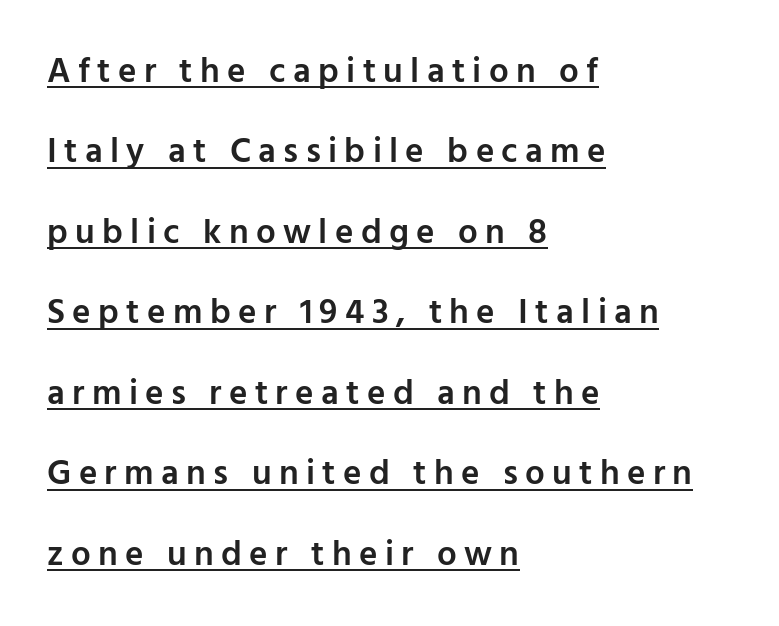
Q: Is the text bold? A: Semi-bold.
Q: Is the text italic (slanted)? A: No, it is upright.
Q: Is the typeface a serif or a sans-serif typeface? A: Sans-serif.
Q: Is the text underlined? A: Yes.
Q: How is the paragraph aligned? A: Left-aligned.
Q: Is the spacing between letters normal or unusually wide? A: Unusually wide.
Q: Is the spacing between lines tight, normal or loose? A: Loose.
Q: Width (condensed, normal, or wide)? A: Normal.
Q: Stroke contrast? A: Low.
Q: x-height? A: Medium.
Q: Monospaced? A: No.
